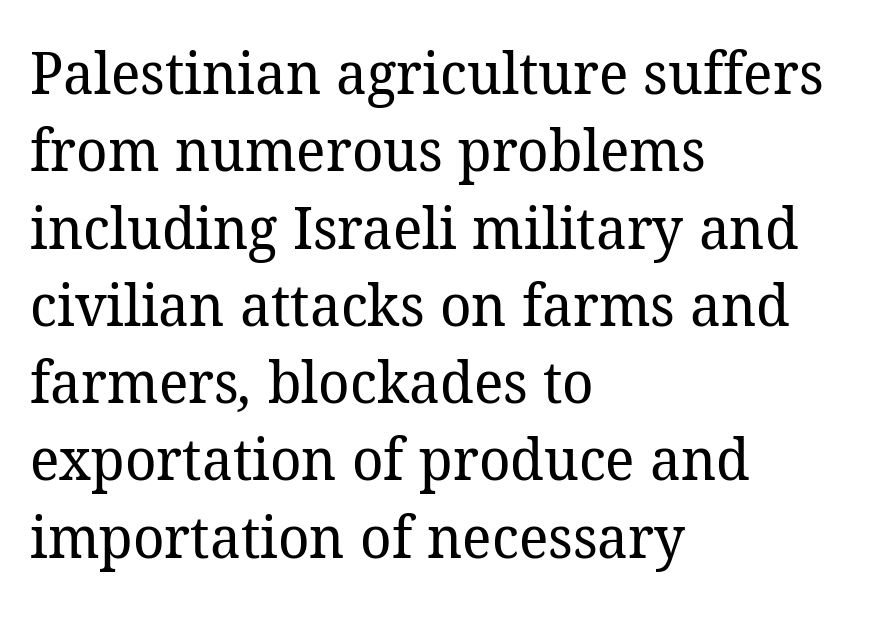
The image shows 59 px regular-weight serif type; set left-aligned, normal line spacing (1.31x), normal letter spacing, not underlined; low stroke contrast and a medium x-height.
